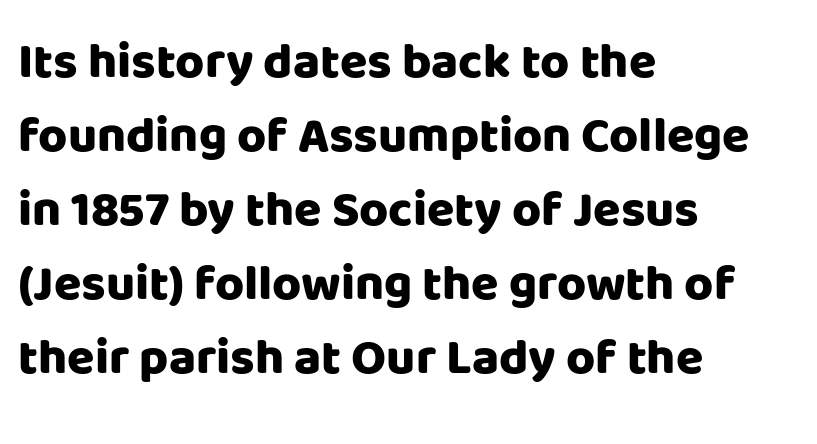
{"serif": "no", "italic": "no", "bold": "yes", "weight": "heavy", "width": "normal", "stroke_contrast": "low", "x_height": "large", "monospaced": "no", "underline": "no", "align": "left", "line_spacing": "normal", "line_spacing_ratio": 1.48, "letter_spacing": "normal", "letter_spacing_em": 0.0, "glyph_px": 50}
